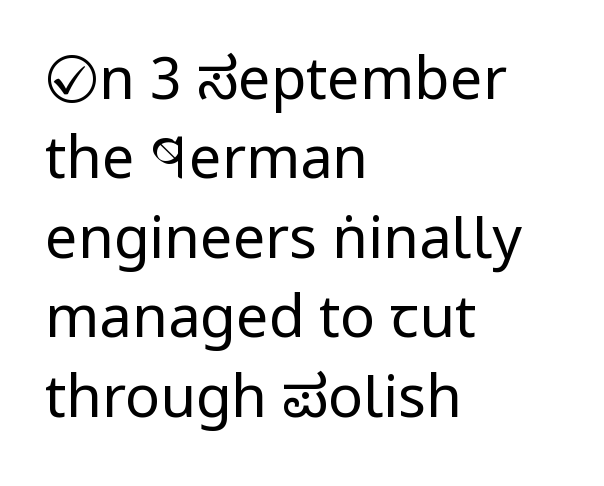
{"serif": "no", "italic": "no", "bold": "no", "weight": "regular", "width": "condensed", "stroke_contrast": "low", "x_height": "large", "monospaced": "no", "underline": "no", "align": "left", "line_spacing": "normal", "line_spacing_ratio": 1.37, "letter_spacing": "normal", "letter_spacing_em": 0.0, "glyph_px": 58}
